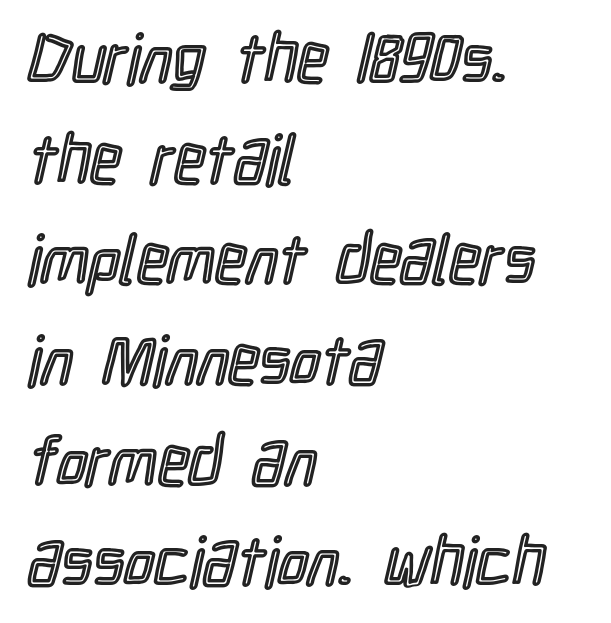
{"width": "condensed", "x_height": "medium", "monospaced": "no", "underline": "no", "align": "left", "line_spacing": "normal", "line_spacing_ratio": 1.48, "letter_spacing": "normal", "letter_spacing_em": 0.0, "glyph_px": 68}
